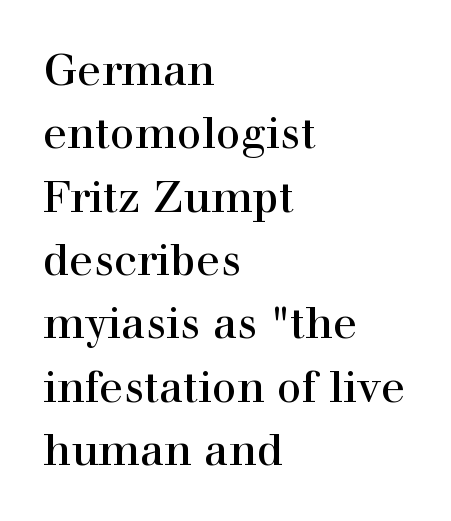
The image shows 44 px serif type, upright; set left-aligned, normal line spacing (1.44x), normal letter spacing, not underlined; a medium x-height.
